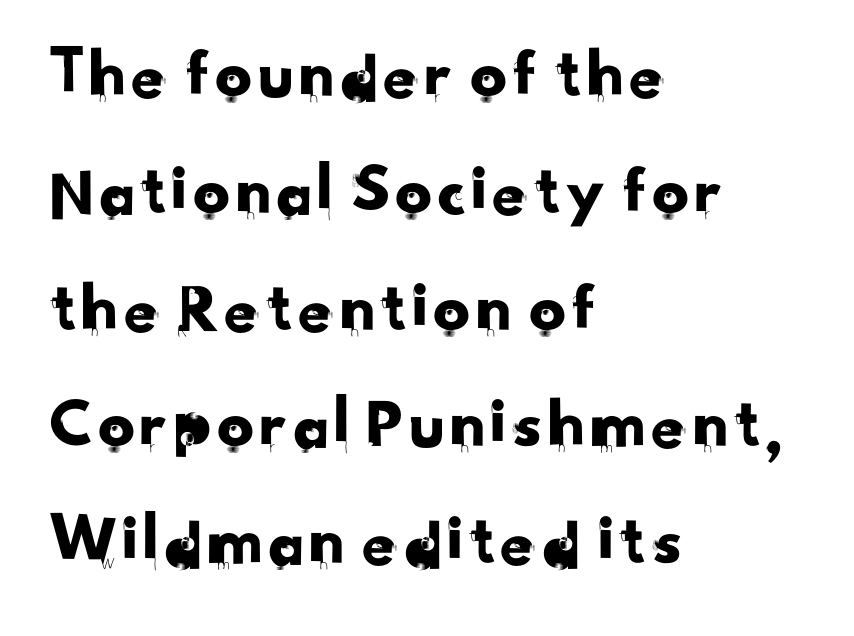
{"serif": "no", "width": "normal", "stroke_contrast": "low", "x_height": "small", "monospaced": "no", "underline": "no", "align": "left", "line_spacing": "normal", "line_spacing_ratio": 1.6, "letter_spacing": "normal", "letter_spacing_em": 0.0, "glyph_px": 73}
